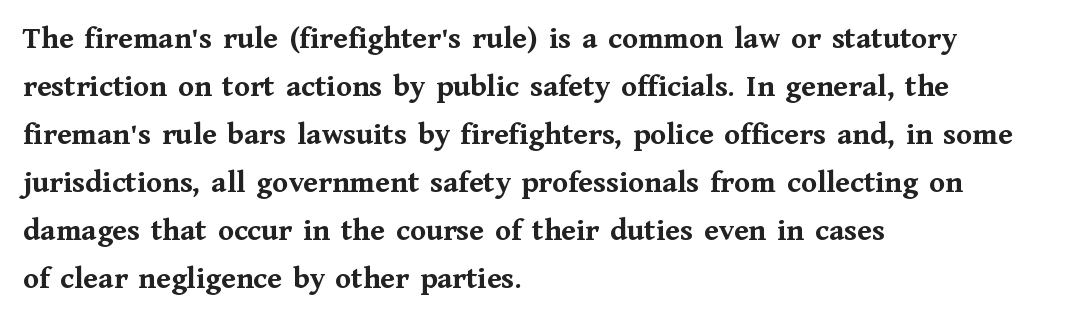
{"serif": "yes", "italic": "no", "bold": "yes", "weight": "semibold", "width": "normal", "stroke_contrast": "medium", "x_height": "medium", "monospaced": "no", "underline": "no", "align": "left", "line_spacing": "normal", "line_spacing_ratio": 1.5, "letter_spacing": "normal", "letter_spacing_em": 0.0, "glyph_px": 32}
